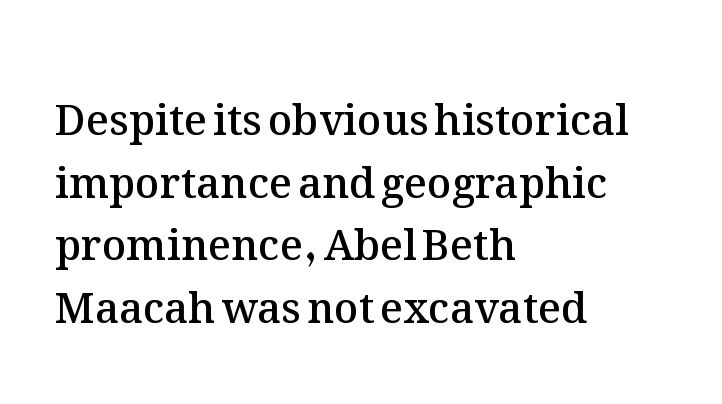
The paragraph shown leans on its left margin. Decoration check: the copy has no underline. A normal amount of white space separates one row of letters from the next. The rendering uses natural spacing where letterforms have individual widths. Style check: upright.
